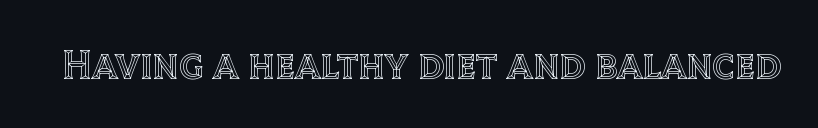
{"italic": "no", "width": "normal", "x_height": "large", "monospaced": "no", "underline": "no", "letter_spacing": "normal", "letter_spacing_em": 0.0, "glyph_px": 42}
